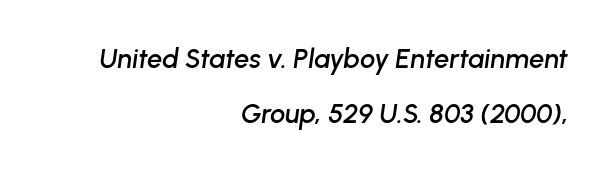
The image shows 27 px text type, italic (leaning right); set right-aligned, loose line spacing (2.04x), normal letter spacing, not underlined.
